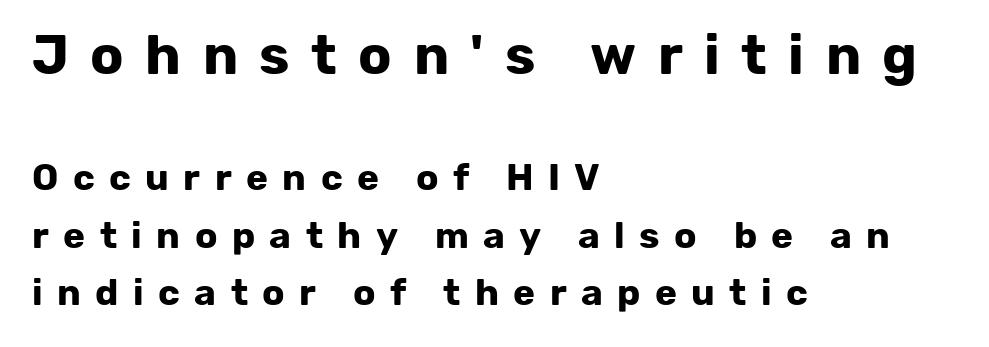
Q: Is the text bold? A: Yes.
Q: Is the text italic (slanted)? A: No, it is upright.
Q: Is the typeface a serif or a sans-serif typeface? A: Sans-serif.
Q: Is the text underlined? A: No.
Q: How is the paragraph aligned? A: Left-aligned.
Q: Is the spacing between letters normal or unusually wide? A: Unusually wide.
Q: Is the spacing between lines tight, normal or loose? A: Normal.
Q: Which block of text is set in a larger size, the first (top) or the second (bottom)? A: The first (top) one.
Q: Width (condensed, normal, or wide)? A: Normal.
Q: Stroke contrast? A: Low.
Q: x-height? A: Medium.
Q: Monospaced? A: No.
